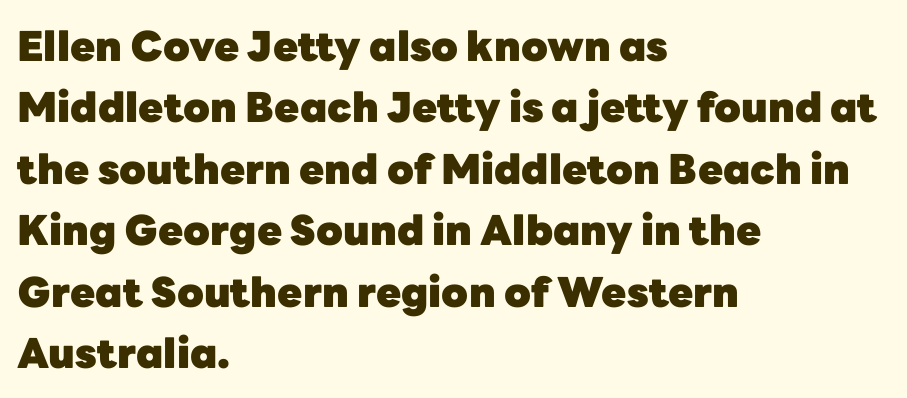
In terms of posture, this sample is upright. Look at the tracking — it's just the regular setting, nothing added. Compared with an ordinary text face, these strokes are far heavier — a full bold. The glyphs in this specimen are sans serif. You could not count columns in this text — the font is proportionally spaced. Anything drawn beneath the words? Only blank space.
